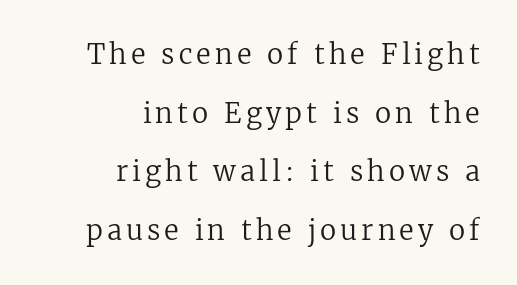
{"italic": "no", "bold": "no", "underline": "no", "align": "right", "line_spacing": "loose", "line_spacing_ratio": 2.17, "glyph_px": 27}
